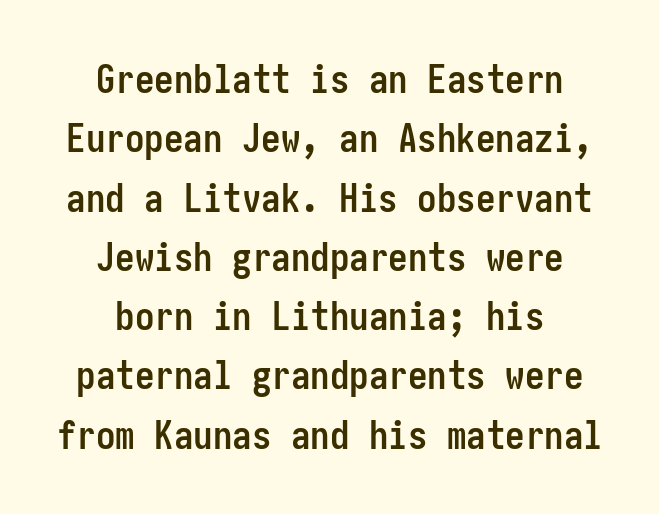
Q: Is the text bold? A: Yes.
Q: Is the text italic (slanted)? A: No, it is upright.
Q: Is the typeface a serif or a sans-serif typeface? A: Sans-serif.
Q: Is the text underlined? A: No.
Q: How is the paragraph aligned? A: Centered.
Q: Is the spacing between letters normal or unusually wide? A: Normal.
Q: Is the spacing between lines tight, normal or loose? A: Normal.
Q: Width (condensed, normal, or wide)? A: Condensed.
Q: Stroke contrast? A: Low.
Q: x-height? A: Medium.
